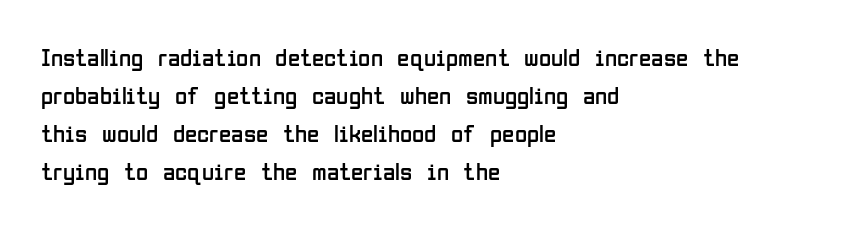
Q: Is the text bold? A: No.
Q: Is the text italic (slanted)? A: No, it is upright.
Q: Is the text underlined? A: No.
Q: How is the paragraph aligned? A: Left-aligned.
Q: Is the spacing between letters normal or unusually wide? A: Normal.
Q: Is the spacing between lines tight, normal or loose? A: Normal.
